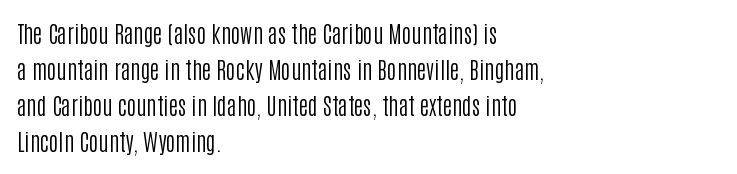
{"italic": "no", "bold": "no", "underline": "no", "align": "left", "line_spacing": "normal", "line_spacing_ratio": 1.57, "letter_spacing": "normal", "letter_spacing_em": 0.0, "glyph_px": 23}
